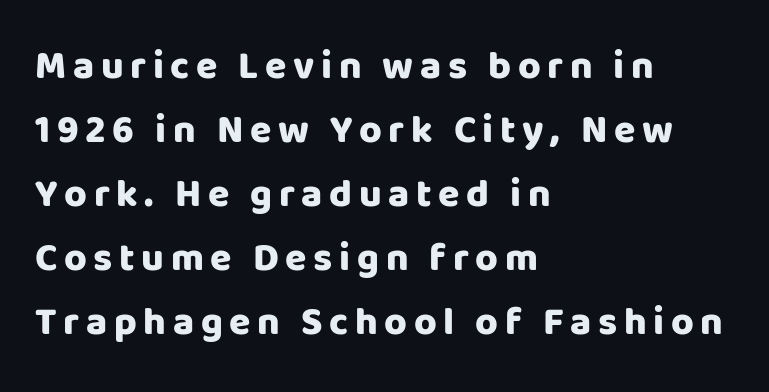
The image shows 39 px heavy sans-serif type, upright; set left-aligned, normal line spacing (1.64x), not underlined; low stroke contrast and a large x-height.
